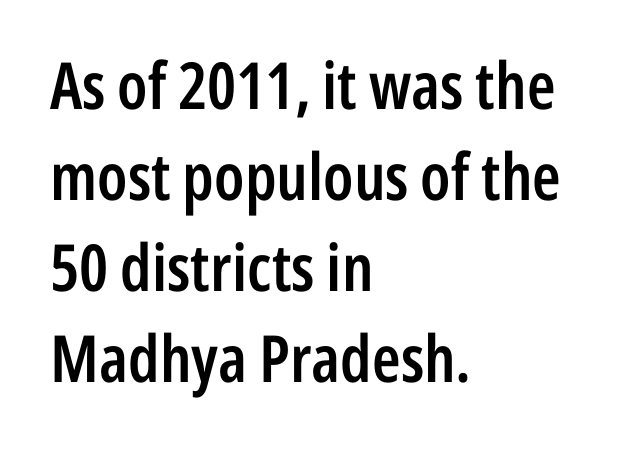
The image shows 65 px semibold, condensed sans-serif type, upright; set left-aligned, normal line spacing (1.4x), normal letter spacing, not underlined; low stroke contrast and a medium x-height.
